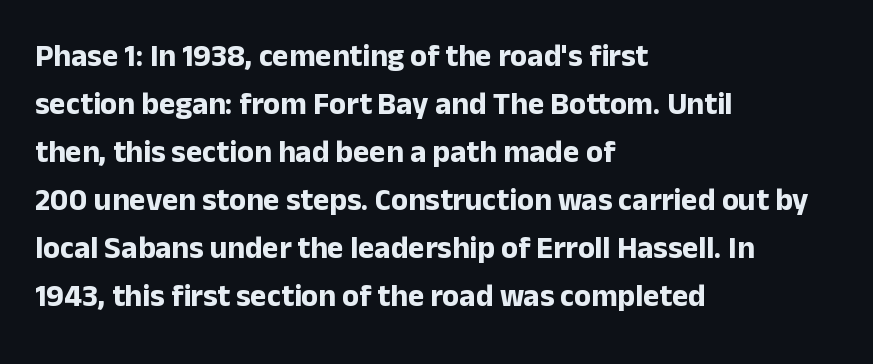
{"serif": "no", "italic": "no", "bold": "yes", "weight": "bold", "width": "normal", "stroke_contrast": "low", "x_height": "medium", "monospaced": "no", "underline": "no", "align": "left", "line_spacing": "normal", "line_spacing_ratio": 1.55, "letter_spacing": "normal", "letter_spacing_em": 0.0, "glyph_px": 31}
